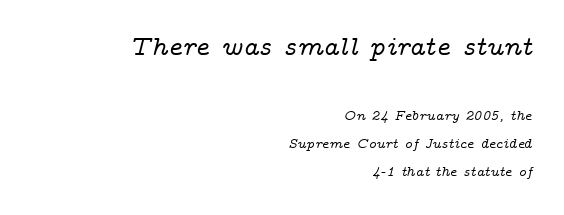
A flush-right, rag-left setting is used for this passage. Emphasis-style slanted type is in use. Compared with typical paragraphs, the rows here are farther apart. The horizontal fit of the characters is conventional and even. Descenders are the only things crossing below the line.
